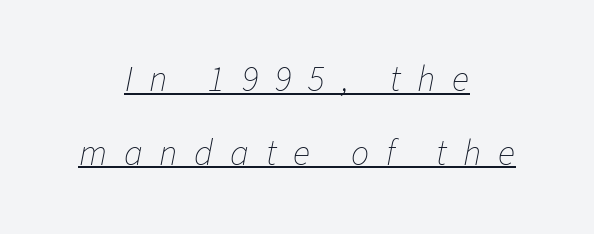
Q: Is the text bold? A: No.
Q: Is the text italic (slanted)? A: Yes, it leans right by about 11 degrees.
Q: Is the text underlined? A: Yes.
Q: How is the paragraph aligned? A: Centered.
Q: Is the spacing between letters normal or unusually wide? A: Unusually wide.
Q: Is the spacing between lines tight, normal or loose? A: Loose.
Q: Width (condensed, normal, or wide)? A: Normal.
Q: Stroke contrast? A: Low.
Q: x-height? A: Medium.
Q: Monospaced? A: No.
